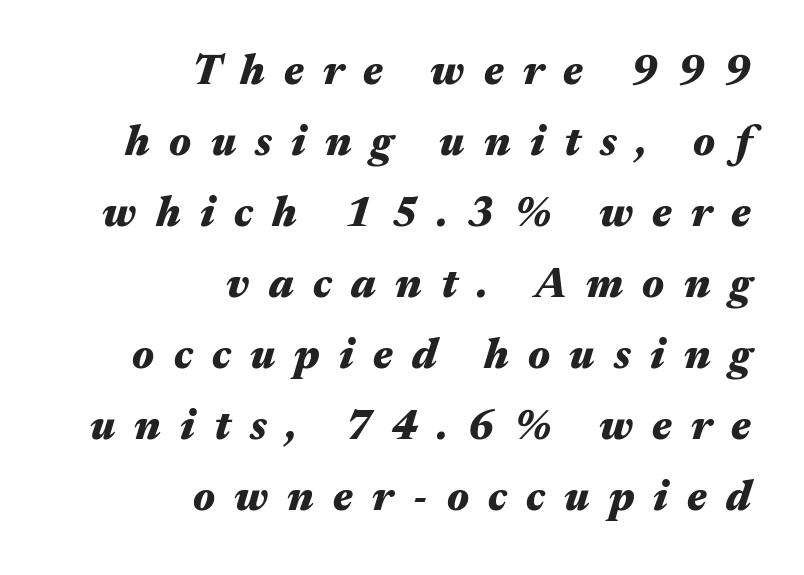
The image shows 42 px heavy, wide type, italic (leaning right); set right-aligned, normal line spacing (1.69x), unusually wide letter spacing (+0.46 em), not underlined; medium stroke contrast and a medium x-height.
